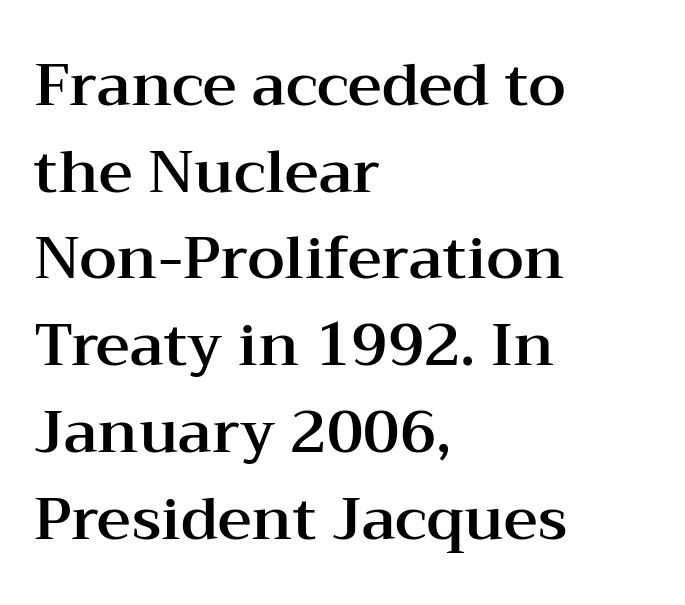
The baseline area is clear. I'd call this a serif setting — the letters wear small feet. The horizontal fit of the characters is conventional and even. Note the varied advance widths — an 'i' is clearly narrower than an 'm'. One glance says typical: line gaps are just what's usual. Notice how the passage keeps a crisp vertical edge on the left only.
